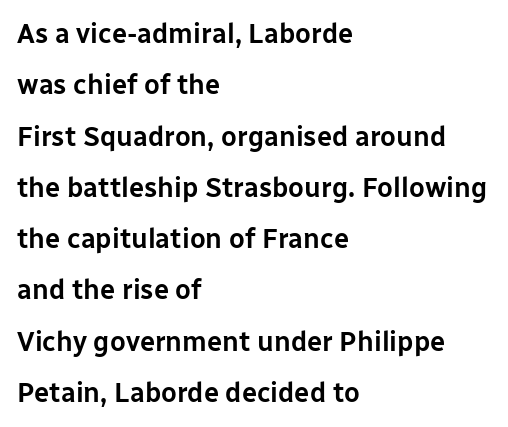
Upright lettering throughout. The designer dialed line spacing up above the default. Inter-character spacing is left at the font's built-in metrics. Layout note: lines flush left. Each row of text sits above clean, open space.
